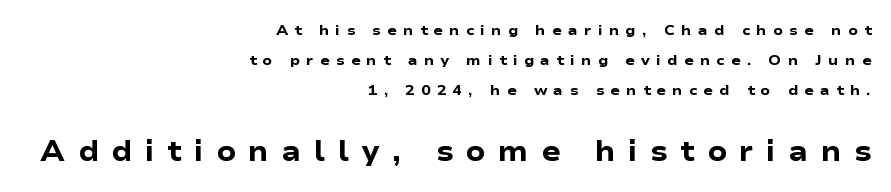
Upright lettering throughout. The vertical gap from one line to the next is large. Beneath every word, the page is bare. The emphasis by scale lands on block number two, below. In terms of letterform style, serifs are entirely absent. The paragraph shown leans on its right margin.
